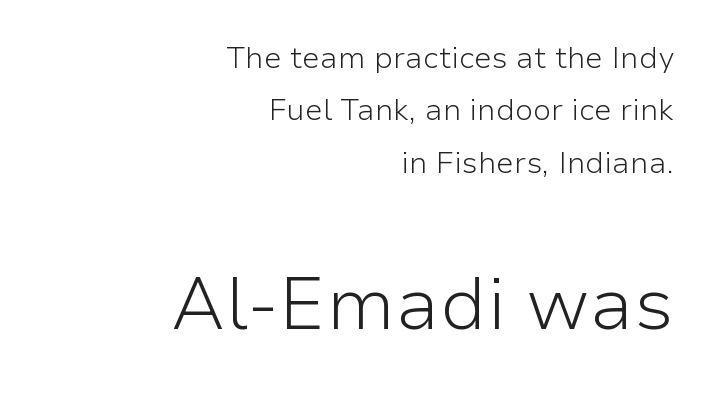
Letterform terminals end flat and unadorned throughout the passage. This sample has the flowing, uneven cadence of proportional lettering. A roman cut, with each character standing at attention. The passage shown begins with its smaller block and ends with its larger one. Tracking here is standard; glyphs follow each other at the usual distance. The typesetter chose a ragged-left arrangement here.
